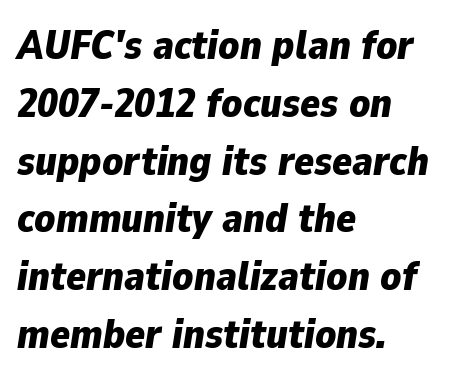
The image shows 41 px bold type, italic (leaning right); set left-aligned, normal line spacing (1.41x), normal letter spacing, not underlined; low stroke contrast and a medium x-height.
